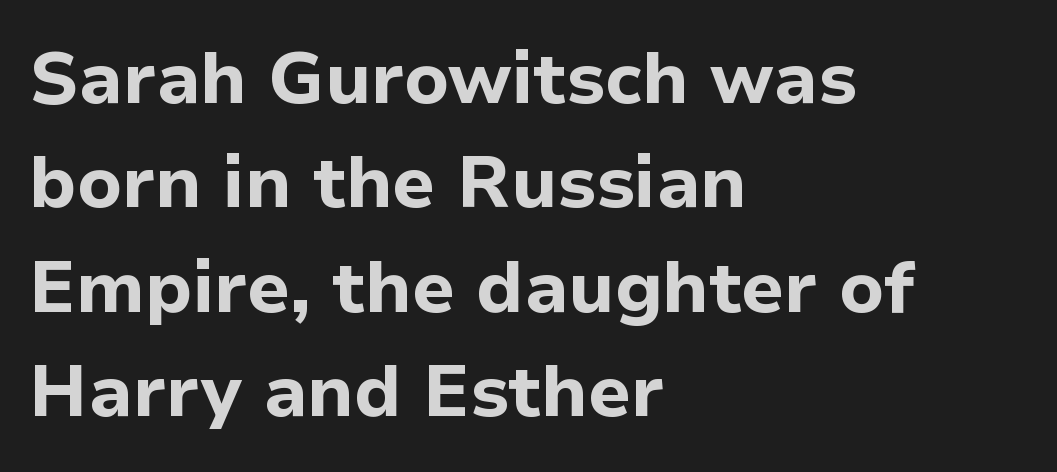
The image shows 73 px bold sans-serif type, upright; set left-aligned, normal line spacing (1.43x), normal letter spacing, not underlined; low stroke contrast and a medium x-height.
